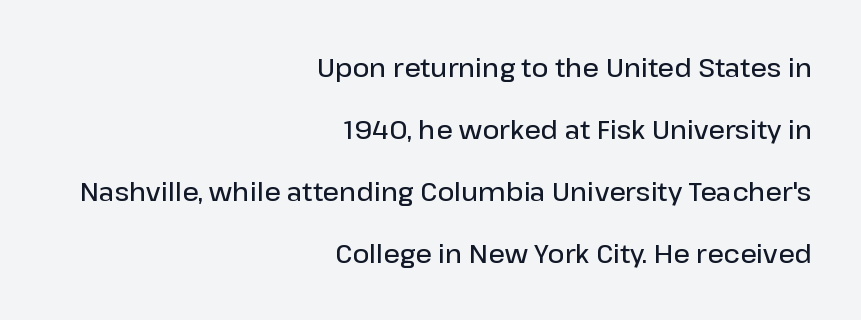
The face used here is a semibold: visibly heavier than regular, lighter than bold. Quick note: not italic, upright. If you measured baseline to baseline, you'd find a long distance. Between one letter and the next there's only the usual sliver of space.
